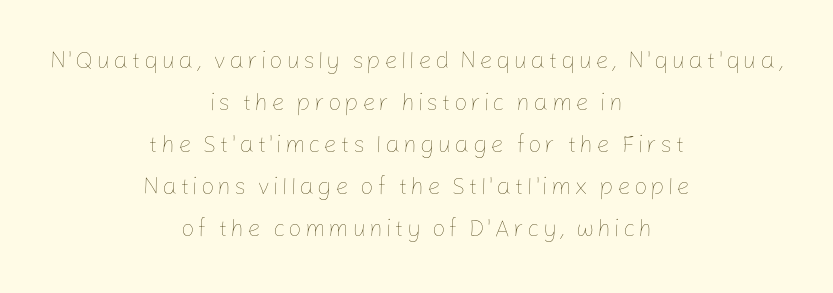
{"italic": "no", "bold": "no", "underline": "no", "align": "center", "line_spacing_ratio": 1.75, "glyph_px": 24}
